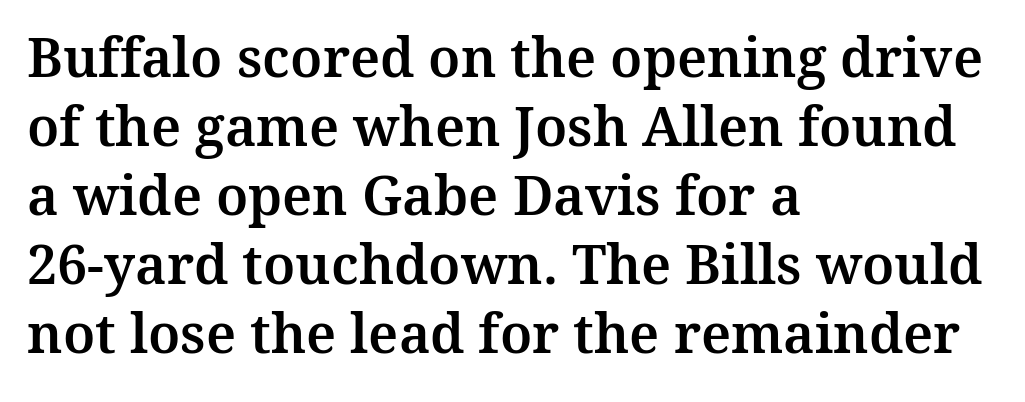
The image shows 54 px serif type, upright; set left-aligned, normal line spacing (1.28x), normal letter spacing, not underlined; medium stroke contrast and a medium x-height.
